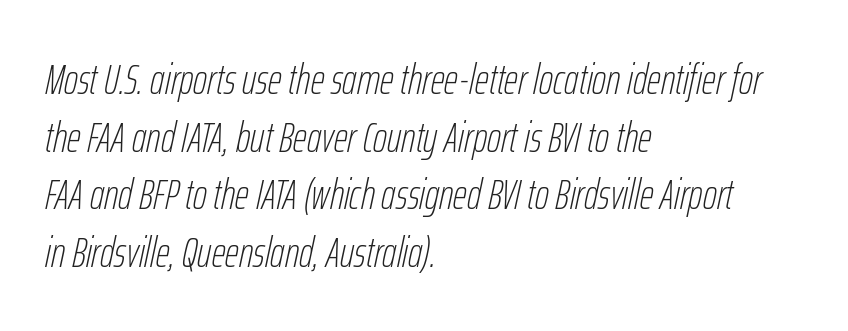
This rendering features lettering with no underline. Honestly, the letter spacing is just normal — you wouldn't notice it. The space between consecutive lines is moderate. The strokes carry an ordinary text weight at most. A typesetter would call this proportional, since set widths differ per character.
